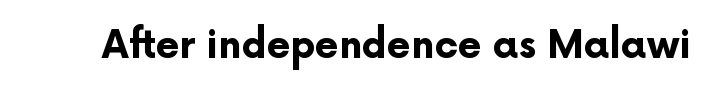
The text was rendered using a sans face with plain stroke endings. A typesetter would call this zero additional tracking. If you drew a line through each stem, it would be perfectly vertical. The rendering uses a bold face; every stroke is thick and dark. Descender tails drop into unmarked territory.
